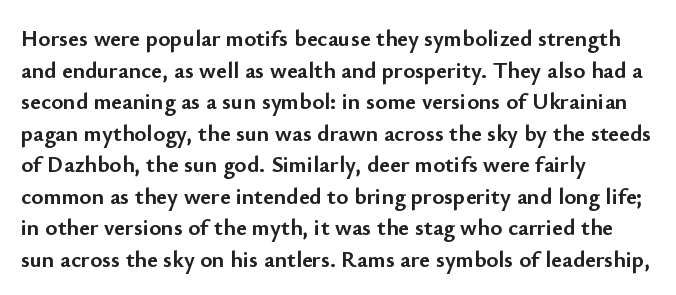
The image shows 23 px bold type, upright; set left-aligned, normal line spacing (1.37x), normal letter spacing, not underlined.
